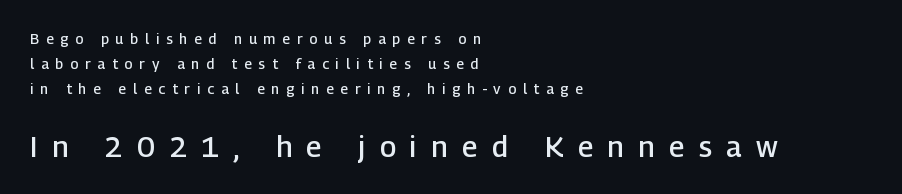
{"serif": "no", "italic": "no", "bold": "semi", "weight": "semibold", "width": "normal", "stroke_contrast": "low", "x_height": "medium", "monospaced": "no", "underline": "no", "align": "left", "line_spacing_ratio": 1.77, "letter_spacing": "wide", "letter_spacing_em": 0.5, "larger_block": "second", "size_ratio": 2.07, "glyph_px": 29}
